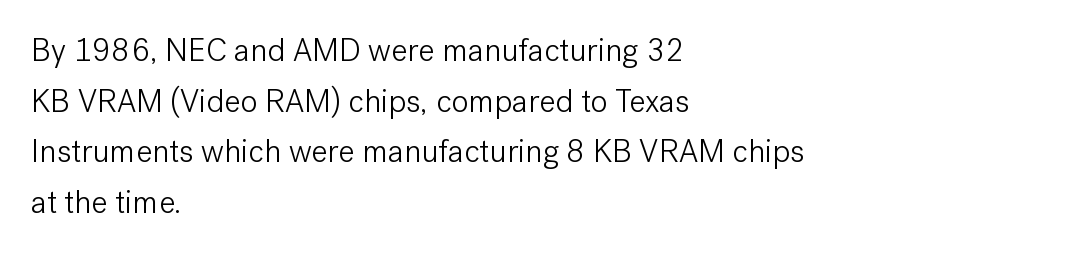
Q: Is the text bold? A: No.
Q: Is the text italic (slanted)? A: No, it is upright.
Q: Is the typeface a serif or a sans-serif typeface? A: Sans-serif.
Q: Is the text underlined? A: No.
Q: How is the paragraph aligned? A: Left-aligned.
Q: Is the spacing between letters normal or unusually wide? A: Normal.
Q: Is the spacing between lines tight, normal or loose? A: Normal.
Q: Width (condensed, normal, or wide)? A: Normal.
Q: Stroke contrast? A: Low.
Q: x-height? A: Medium.
Q: Monospaced? A: No.
